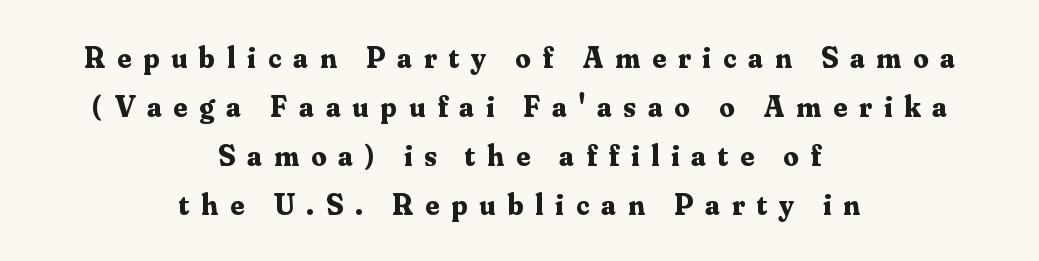
The vertical gap from one line to the next is medium. Yep, those are serifs on the letters. Loose tracking; the words dissolve into strings of separated letters. The text block is weighted toward neither margin, spreading evenly from the middle. Compared with an ordinary text face, these strokes are far heavier — a full bold.
